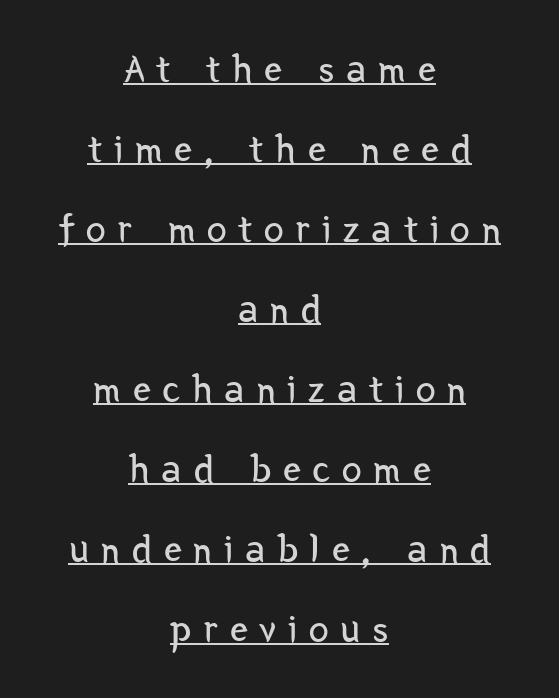
Here the designer chose a conventional face with non-uniform glyph widths. Quick note: not italic, upright. What kind of face is this? One without serifs — a sans. The lines are spread far apart with generous leading. Glyph-to-glyph distance is far greater than everyday printed text. The typesetter has applied underlining to the passage shown.
